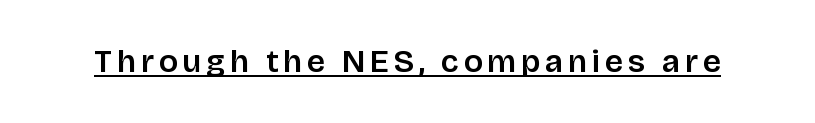
The image shows 32 px sans-serif type, upright; set underlined; low stroke contrast and a large x-height.
